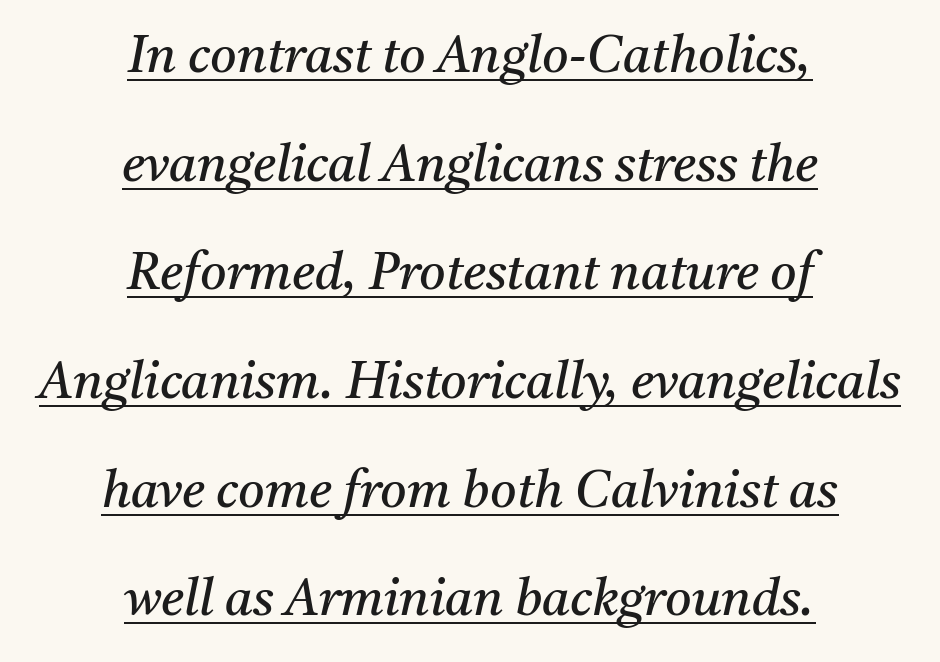
The image shows 51 px regular-weight serif type, italic (leaning right); set centered, loose line spacing (2.13x), normal letter spacing, underlined; medium stroke contrast and a medium x-height.
